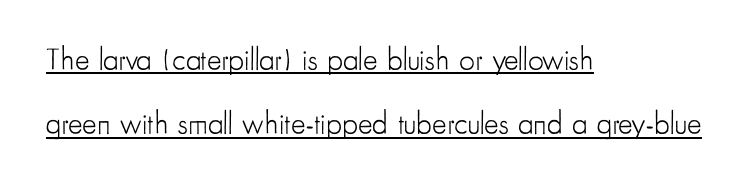
Does the leading feel generous? Absolutely, it's lavish. Nothing heavy about these letters — not bold at all. Does extra space separate the letters? No, they use regular spacing. Character widths vary here, with narrow letters taking less room than wide ones. Where is the straight margin? On the left. The face used here appears with an underline applied.
